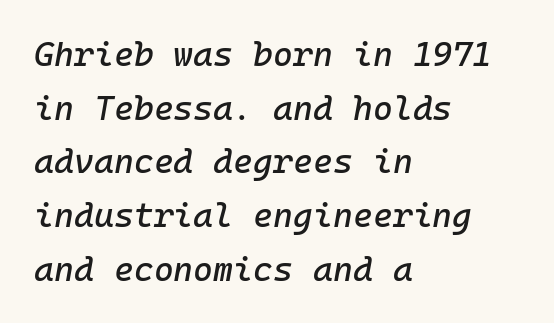
The image shows 34 px text type, italic (leaning right), monospaced; set left-aligned, normal line spacing (1.58x), normal letter spacing, not underlined; low stroke contrast and a medium x-height.
